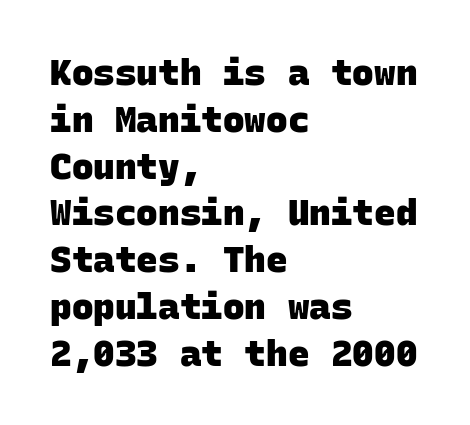
{"serif": "no", "bold": "yes", "weight": "heavy", "width": "normal", "stroke_contrast": "low", "x_height": "large", "monospaced": "yes", "underline": "no", "align": "left", "line_spacing": "normal", "line_spacing_ratio": 1.3, "letter_spacing": "normal", "letter_spacing_em": 0.0, "glyph_px": 36}
